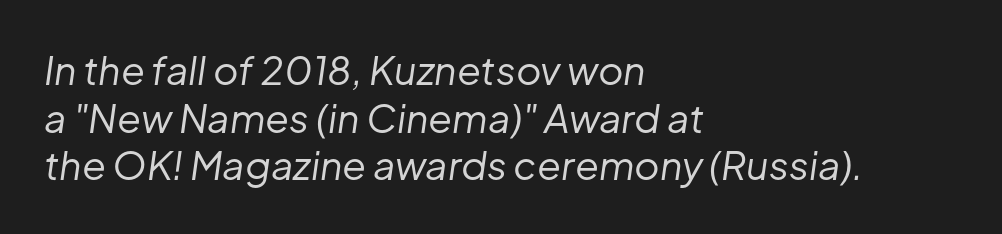
{"italic": "yes", "lean": "right", "slant_degrees": 8, "bold": "no", "weight": "regular", "width": "normal", "stroke_contrast": "low", "x_height": "medium", "monospaced": "no", "underline": "no", "align": "left", "line_spacing_ratio": 1.22, "letter_spacing": "normal", "letter_spacing_em": 0.0, "glyph_px": 39}
